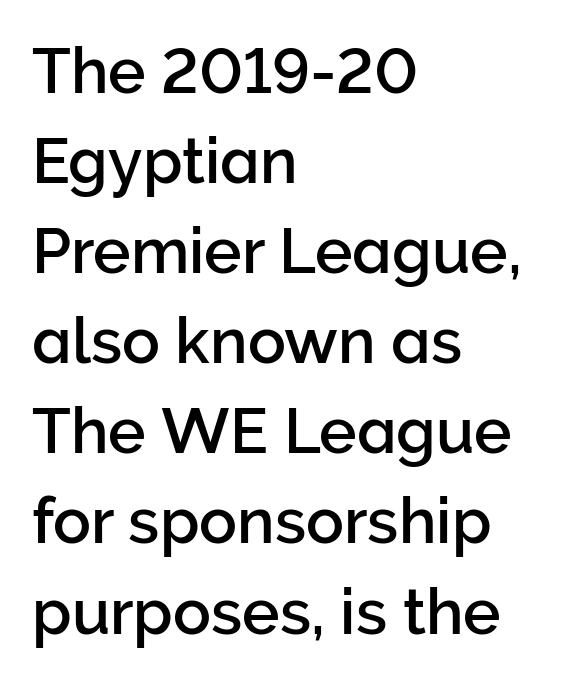
Line beginnings align vertically; line endings do not. Typographically, this falls in the sans-serif category. The space directly below the letters is spotless. Tracking value appears to be zero — textbook default spacing.
